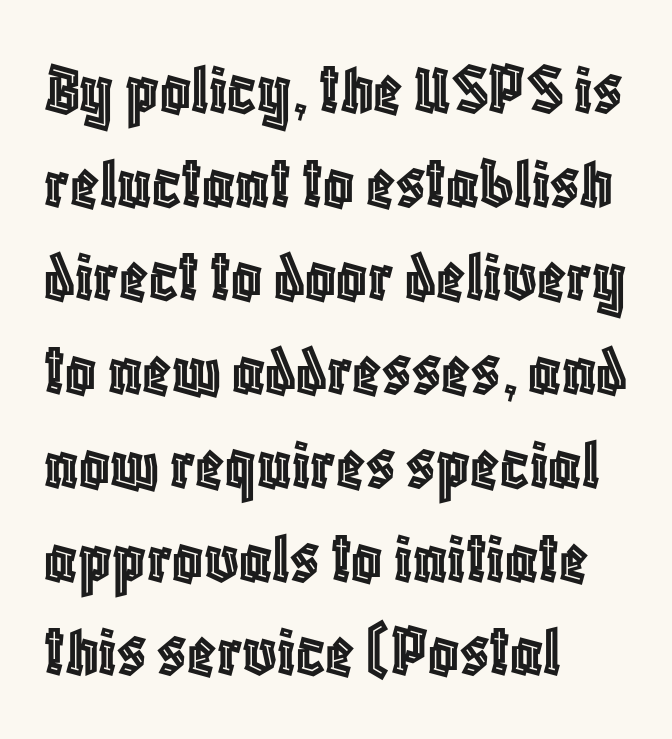
The image shows 75 px condensed type, upright; set left-aligned, normal line spacing (1.25x), normal letter spacing, not underlined; a large x-height.
